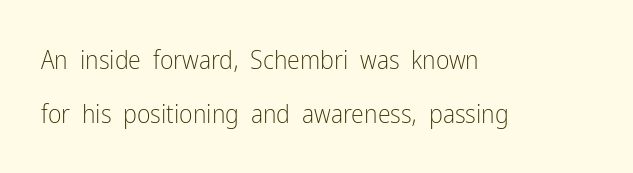
Standard letterfit; no display-style spreading of the glyphs. Caption: multi-line text, flush left, ragged right. Words float on clear page, feet unadorned. The designer dialed line spacing up above the default. Posture: upright roman.
